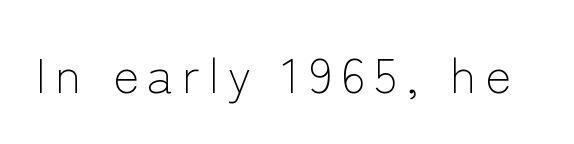
{"serif": "no", "italic": "no", "bold": "no", "weight": "light", "width": "normal", "stroke_contrast": "low", "x_height": "medium", "monospaced": "no", "underline": "no", "glyph_px": 49}
